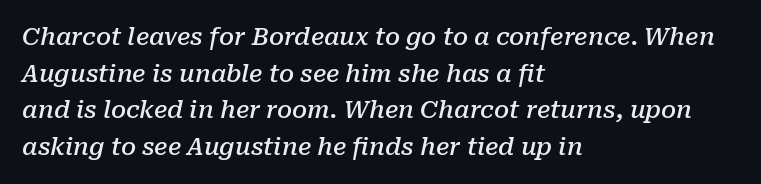
The image shows 24 px text type, italic (leaning right); set left-aligned, normal line spacing (1.53x), normal letter spacing, not underlined.
